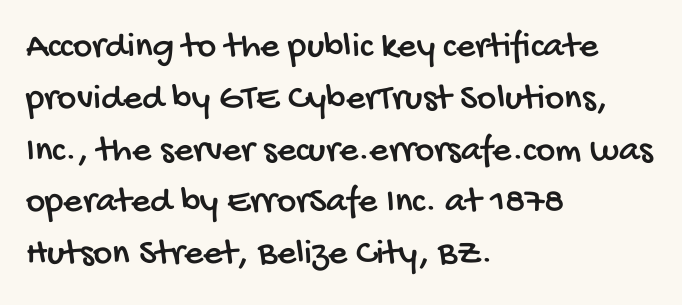
{"serif": "no", "width": "condensed", "stroke_contrast": "low", "x_height": "large", "monospaced": "no", "underline": "no", "align": "left", "line_spacing": "normal", "line_spacing_ratio": 1.4, "letter_spacing": "normal", "letter_spacing_em": 0.0, "glyph_px": 37}
